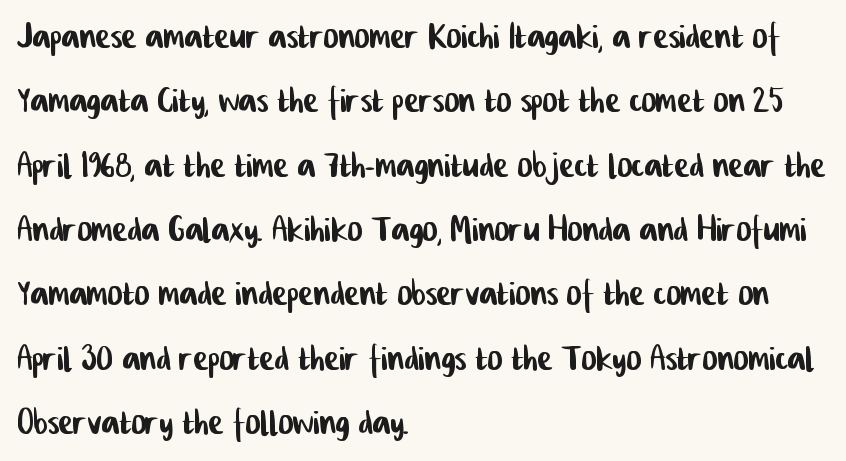
The image shows 45 px condensed sans-serif type; set left-aligned, normal line spacing (1.43x), normal letter spacing, not underlined; low stroke contrast and a medium x-height.
